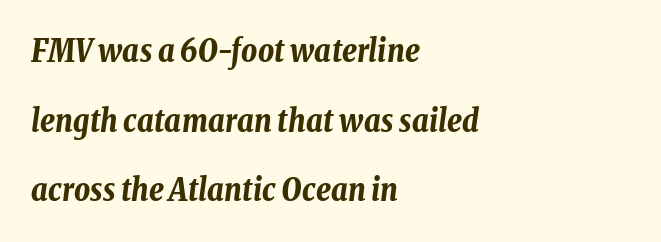
The image shows 31 px bold, condensed type, italic (leaning right); set left-aligned, loose line spacing (2.25x), normal letter spacing, not underlined; low stroke contrast and a medium x-height.
